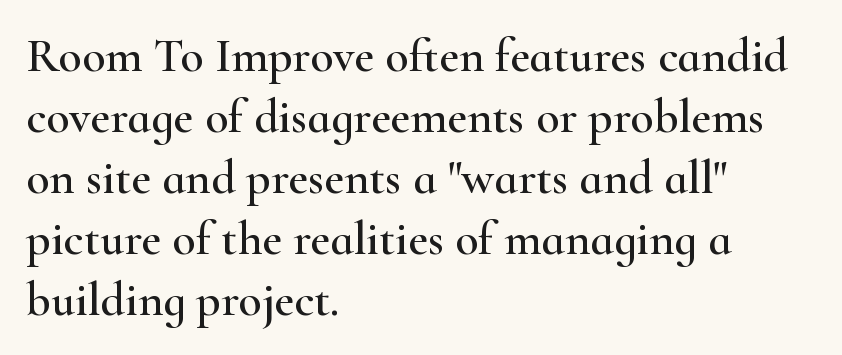
The image shows 48 px wide serif type, upright; set left-aligned, normal line spacing (1.27x), normal letter spacing, not underlined; high stroke contrast and a small x-height.
